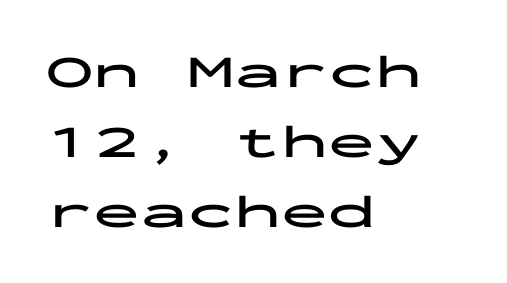
The passage shown stacks its lines at a standard gap. The letters stand upright; this is a roman face. Any mark beneath the type? The region is blank. The lines in this sample share a left origin and differ only in where they stop. The glyphs in this specimen are sans serif. The rendering uses typewriter-style spacing with identical character cells.
